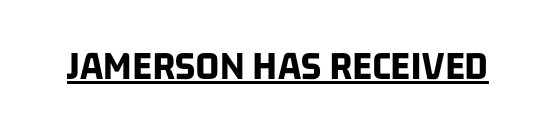
{"serif": "no", "bold": "yes", "weight": "bold", "width": "condensed", "stroke_contrast": "low", "x_height": "large", "monospaced": "no", "underline": "yes", "letter_spacing": "normal", "letter_spacing_em": 0.0, "glyph_px": 42}
